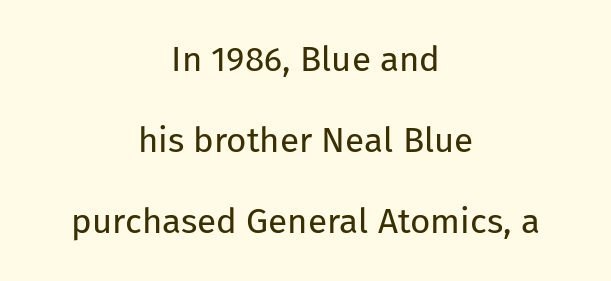
Vertically, the passage feels expansive, rows floating well apart. Short and long lines alike share a common midpoint. Vertical strokes here are truly vertical. A clean baseline with only descenders dipping below it. Serif or sans? Sans — the stroke terminals are bare. Weight: in the light-to-regular range.
